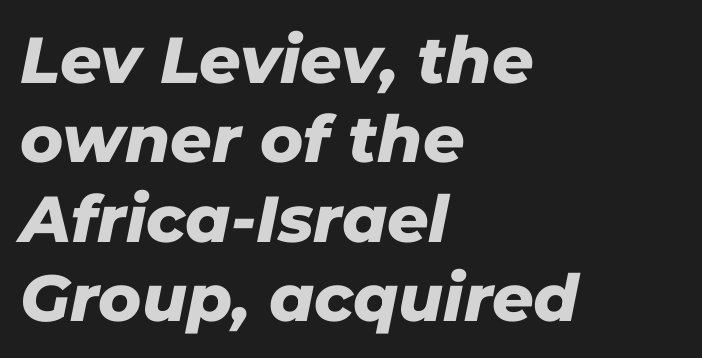
Q: Is the text bold? A: Yes.
Q: Is the text italic (slanted)? A: Yes, it leans right by about 11 degrees.
Q: Is the text underlined? A: No.
Q: How is the paragraph aligned? A: Left-aligned.
Q: Is the spacing between letters normal or unusually wide? A: Normal.
Q: Width (condensed, normal, or wide)? A: Normal.
Q: Stroke contrast? A: Low.
Q: x-height? A: Medium.
Q: Monospaced? A: No.
